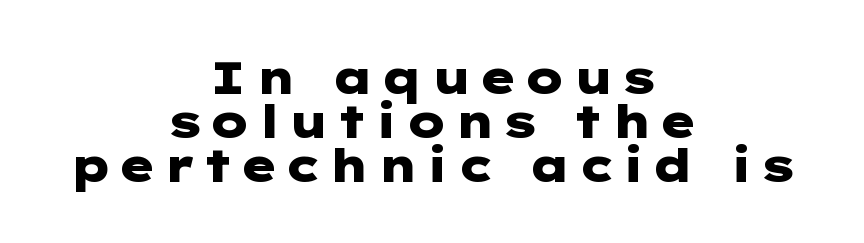
{"serif": "no", "italic": "no", "bold": "yes", "weight": "heavy", "width": "wide", "stroke_contrast": "low", "x_height": "medium", "underline": "no", "align": "center", "line_spacing": "tight", "line_spacing_ratio": 0.96, "glyph_px": 46}
